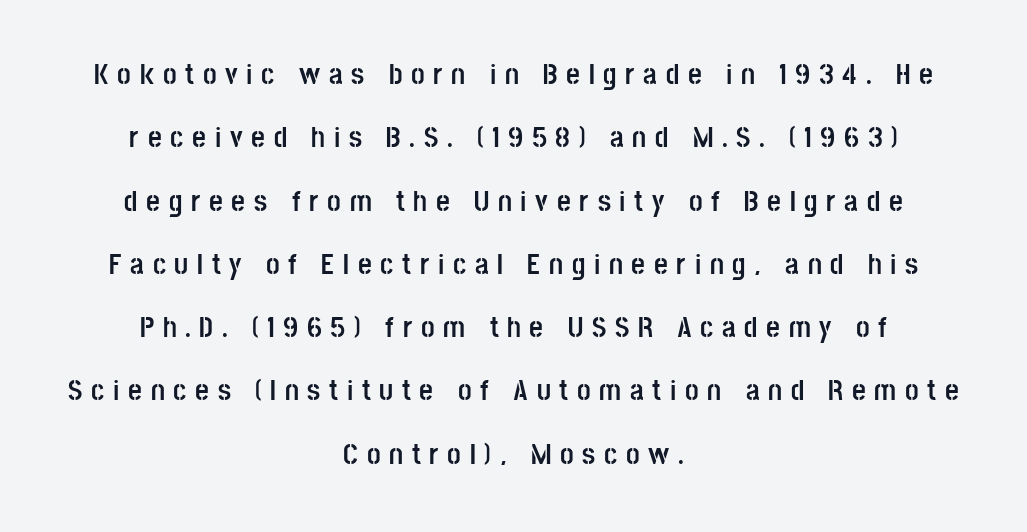
Plain, unruled lines of type. Think of a printed novel: that variable character pitch is what you see here. A roman cut, with each character standing at attention. Line starts and ends both wander, symmetrically. Spacing between characters has been opened up far beyond the box default. In terms of weight, the rendering is a true, heavy bold.
